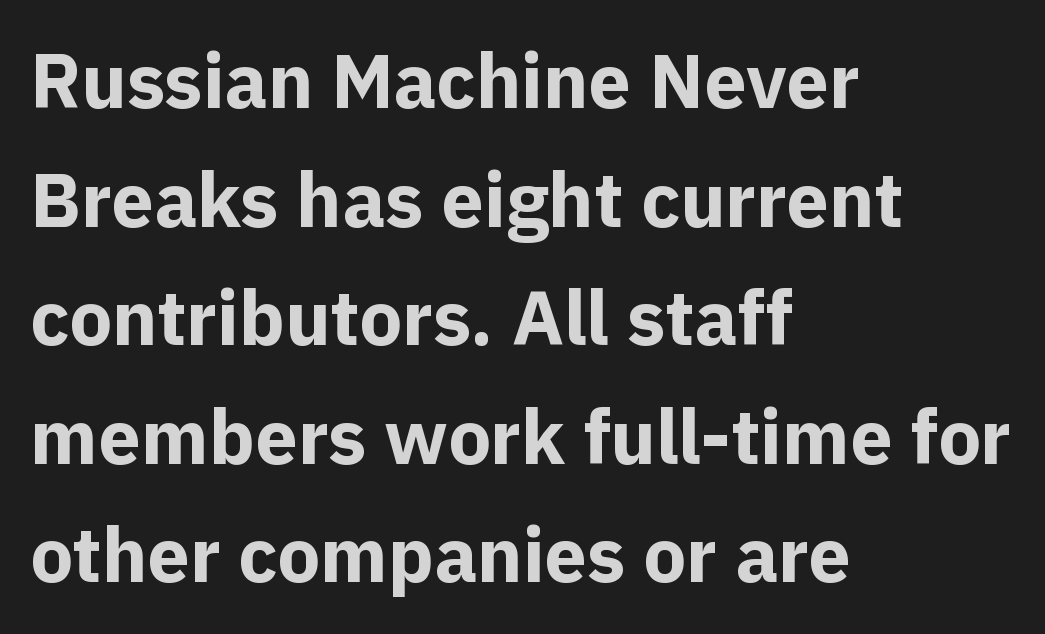
{"serif": "no", "italic": "no", "bold": "yes", "weight": "bold", "width": "normal", "x_height": "medium", "monospaced": "no", "underline": "no", "align": "left", "line_spacing": "normal", "line_spacing_ratio": 1.56, "letter_spacing": "normal", "letter_spacing_em": 0.0, "glyph_px": 76}
